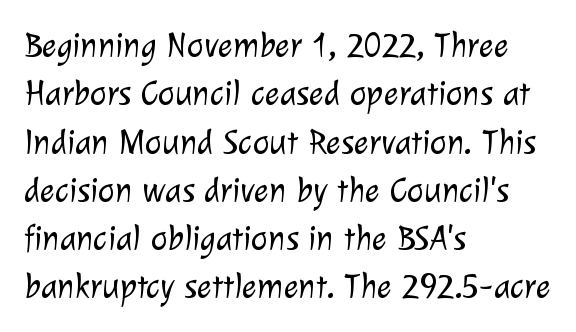
{"serif": "no", "bold": "no", "weight": "light", "width": "normal", "stroke_contrast": "low", "x_height": "medium", "monospaced": "no", "underline": "no", "align": "left", "line_spacing": "normal", "line_spacing_ratio": 1.38, "letter_spacing": "normal", "letter_spacing_em": 0.0, "glyph_px": 35}
